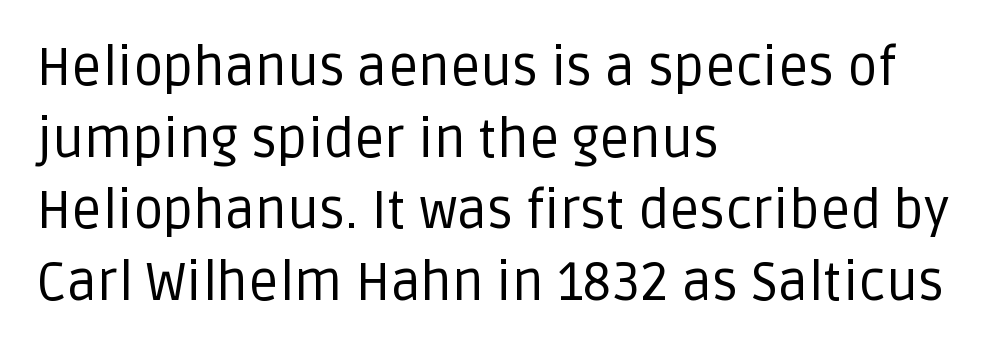
{"serif": "no", "italic": "no", "bold": "no", "weight": "regular", "width": "normal", "stroke_contrast": "low", "x_height": "large", "monospaced": "no", "underline": "no", "align": "left", "line_spacing": "normal", "line_spacing_ratio": 1.35, "letter_spacing": "normal", "letter_spacing_em": 0.0, "glyph_px": 53}
